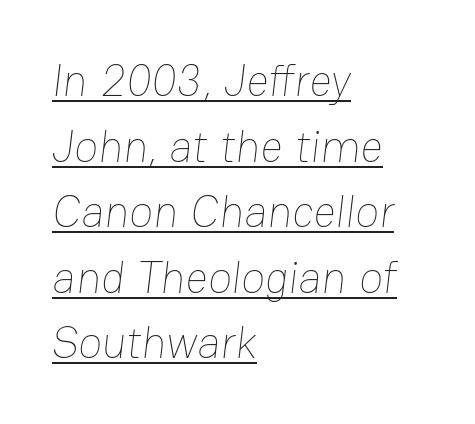
Q: Is the text bold? A: No.
Q: Is the text underlined? A: Yes.
Q: How is the paragraph aligned? A: Left-aligned.
Q: Is the spacing between letters normal or unusually wide? A: Normal.
Q: Is the spacing between lines tight, normal or loose? A: Normal.
Q: Width (condensed, normal, or wide)? A: Normal.
Q: Stroke contrast? A: Low.
Q: x-height? A: Medium.
Q: Monospaced? A: No.
